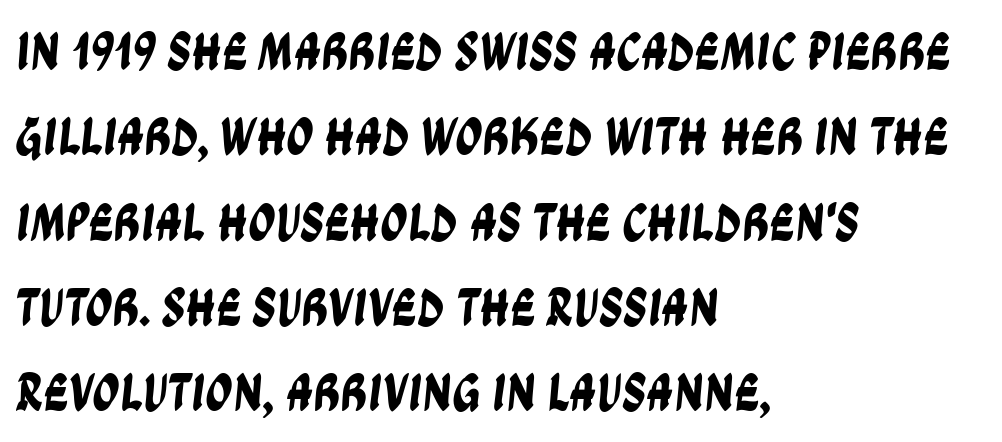
{"serif": "no", "width": "condensed", "stroke_contrast": "low", "x_height": "large", "monospaced": "no", "underline": "no", "align": "left", "line_spacing": "normal", "line_spacing_ratio": 1.58, "letter_spacing": "normal", "letter_spacing_em": 0.0, "glyph_px": 54}
